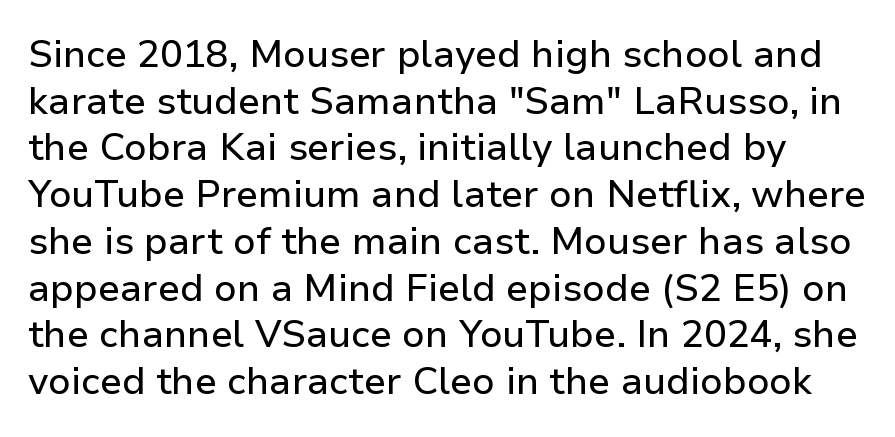
The face used here is proportionally spaced, like ordinary book or web type. Each letter's strokes conclude bluntly, with no projecting serifs. Nobody drew a line under any word here. When letters stand straight like this, we call the style roman or upright.
